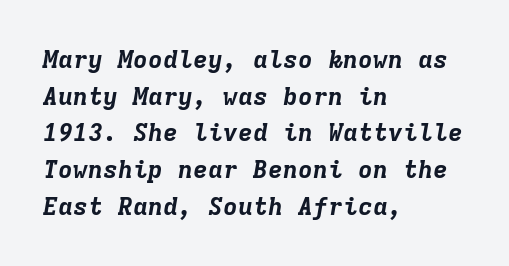
Q: Is the text bold? A: Yes.
Q: Is the text italic (slanted)? A: Yes, it leans right by about 9 degrees.
Q: Is the text underlined? A: No.
Q: How is the paragraph aligned? A: Left-aligned.
Q: Is the spacing between letters normal or unusually wide? A: Normal.
Q: Is the spacing between lines tight, normal or loose? A: Normal.
